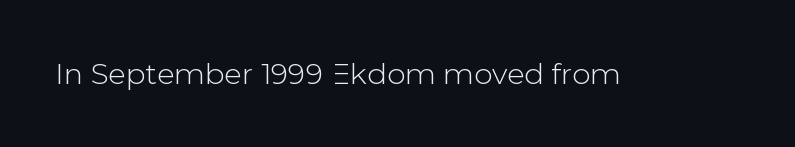
The letterforms sit shoulder to shoulder at normal distance. Vertical strokes here are truly vertical. Proportional: the letters do not fall into vertical columns. The specimen omits any rule beneath the text block's lines. Typographically, this falls in the sans-serif category.
